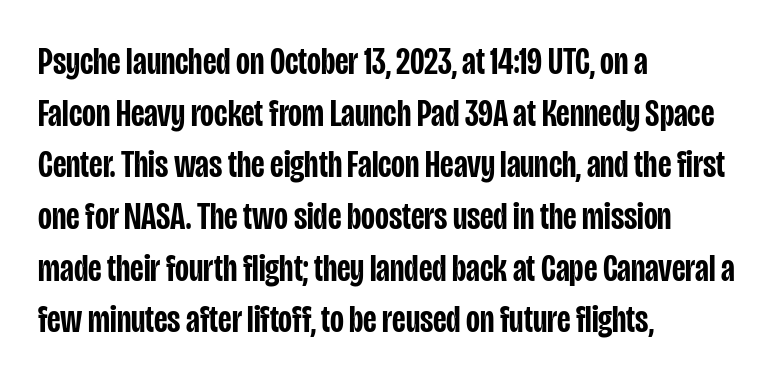
Q: Is the text bold? A: Semi-bold.
Q: Is the text italic (slanted)? A: No, it is upright.
Q: Is the typeface a serif or a sans-serif typeface? A: Sans-serif.
Q: Is the text underlined? A: No.
Q: How is the paragraph aligned? A: Left-aligned.
Q: Is the spacing between letters normal or unusually wide? A: Normal.
Q: Is the spacing between lines tight, normal or loose? A: Normal.
Q: Width (condensed, normal, or wide)? A: Condensed.
Q: Stroke contrast? A: Low.
Q: x-height? A: Large.
Q: Monospaced? A: No.
